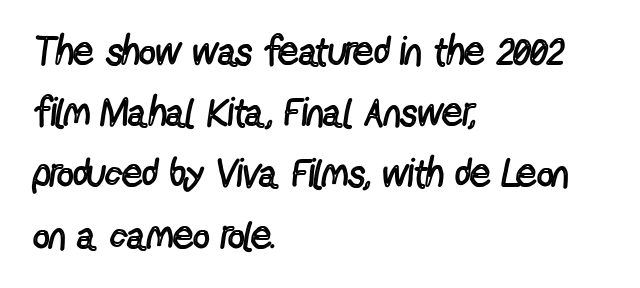
Q: Is the text bold? A: No.
Q: Is the typeface a serif or a sans-serif typeface? A: Sans-serif.
Q: Is the text underlined? A: No.
Q: How is the paragraph aligned? A: Left-aligned.
Q: Is the spacing between letters normal or unusually wide? A: Normal.
Q: Is the spacing between lines tight, normal or loose? A: Normal.
Q: Width (condensed, normal, or wide)? A: Condensed.
Q: x-height? A: Medium.
Q: Monospaced? A: No.
